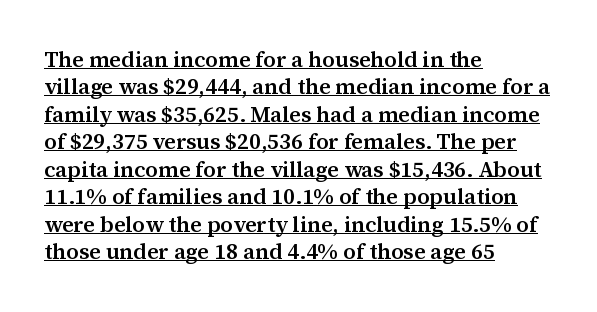
{"italic": "no", "bold": "semi", "underline": "yes", "align": "left", "line_spacing": "normal", "line_spacing_ratio": 1.25, "letter_spacing": "normal", "letter_spacing_em": 0.0, "glyph_px": 22}
